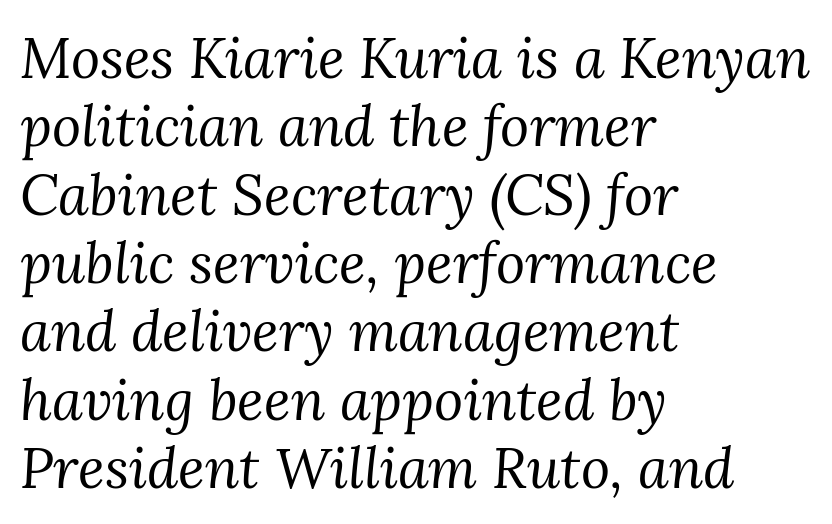
The image shows 56 px regular-weight serif type, italic (leaning right); set left-aligned, line spacing 1.22x, normal letter spacing, not underlined; medium stroke contrast and a medium x-height.
